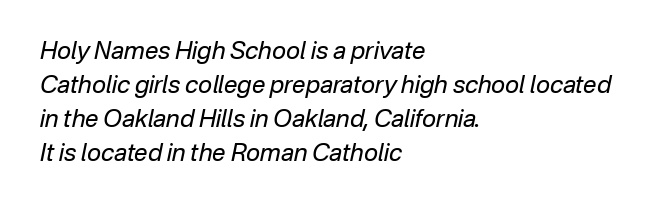
The image shows 24 px text type, italic (leaning right); set left-aligned, normal line spacing (1.41x), normal letter spacing, not underlined.
